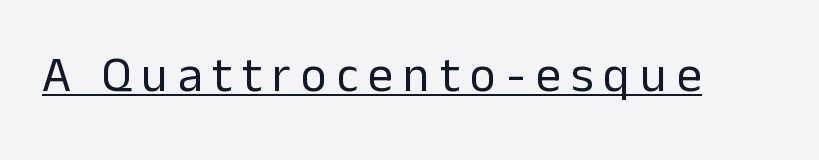
The image shows 50 px regular-weight sans-serif type, upright; set unusually wide letter spacing (+0.2 em), underlined; low stroke contrast and a medium x-height.
